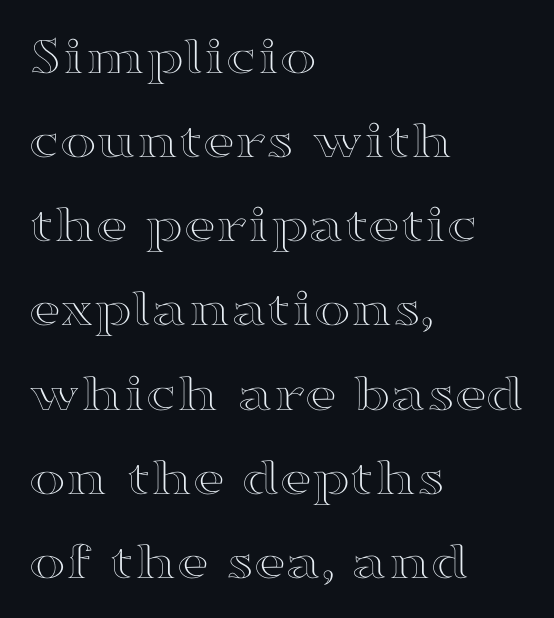
{"italic": "no", "width": "wide", "x_height": "medium", "monospaced": "no", "underline": "no", "align": "left", "line_spacing": "normal", "line_spacing_ratio": 1.53, "letter_spacing": "normal", "letter_spacing_em": 0.0, "glyph_px": 55}
